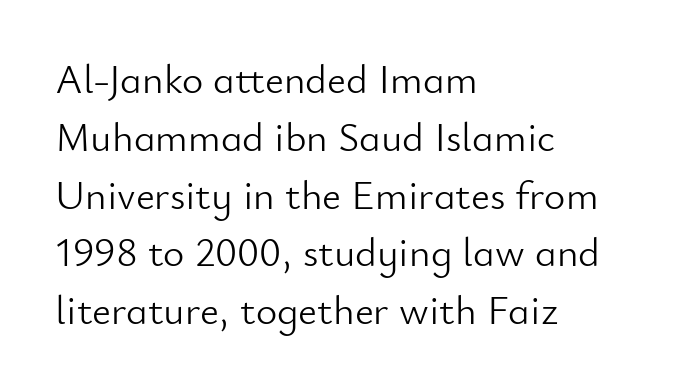
Q: Is the text bold? A: No.
Q: Is the text italic (slanted)? A: No, it is upright.
Q: Is the typeface a serif or a sans-serif typeface? A: Sans-serif.
Q: Is the text underlined? A: No.
Q: How is the paragraph aligned? A: Left-aligned.
Q: Is the spacing between letters normal or unusually wide? A: Normal.
Q: Is the spacing between lines tight, normal or loose? A: Normal.
Q: Width (condensed, normal, or wide)? A: Normal.
Q: Stroke contrast? A: Low.
Q: x-height? A: Small.
Q: Monospaced? A: No.
